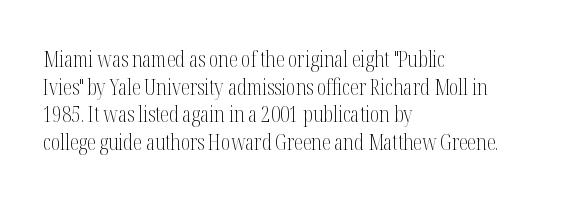
The image shows 22 px text type, upright; set left-aligned, normal line spacing (1.26x), normal letter spacing, not underlined.
